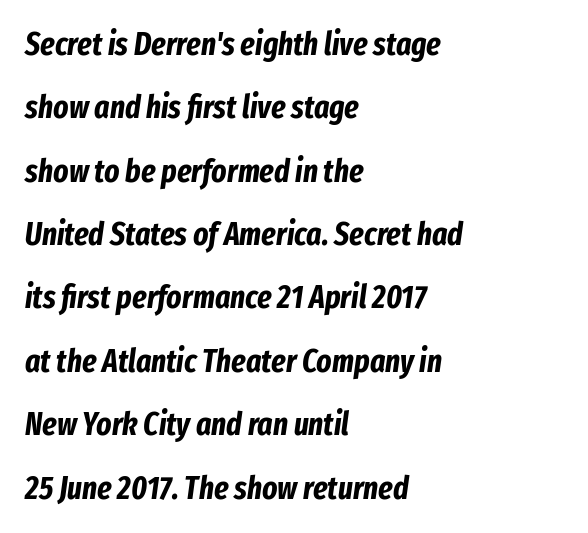
Q: Is the text bold? A: Yes.
Q: Is the text italic (slanted)? A: Yes, it leans right by about 8 degrees.
Q: Is the text underlined? A: No.
Q: How is the paragraph aligned? A: Left-aligned.
Q: Is the spacing between letters normal or unusually wide? A: Normal.
Q: Is the spacing between lines tight, normal or loose? A: Loose.
Q: Width (condensed, normal, or wide)? A: Condensed.
Q: Stroke contrast? A: Low.
Q: x-height? A: Medium.
Q: Monospaced? A: No.
